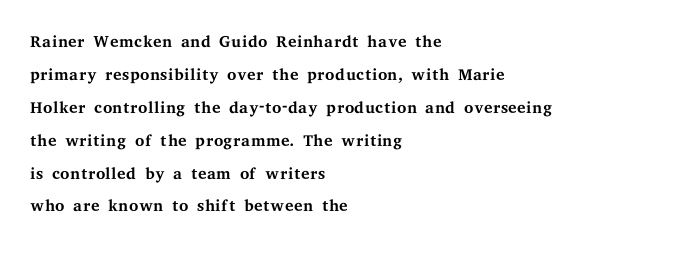
The image shows 24 px text type, upright; set left-aligned, normal line spacing (1.37x), normal letter spacing, not underlined.
